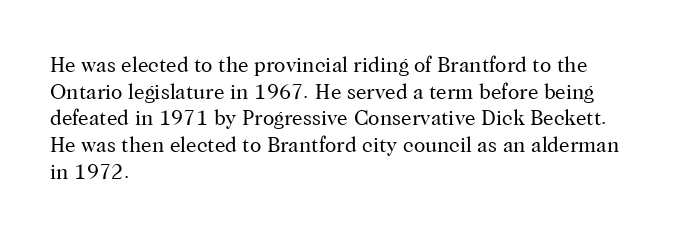
Q: Is the text bold? A: No.
Q: Is the text italic (slanted)? A: No, it is upright.
Q: Is the text underlined? A: No.
Q: How is the paragraph aligned? A: Left-aligned.
Q: Is the spacing between letters normal or unusually wide? A: Normal.
Q: Is the spacing between lines tight, normal or loose? A: Normal.
